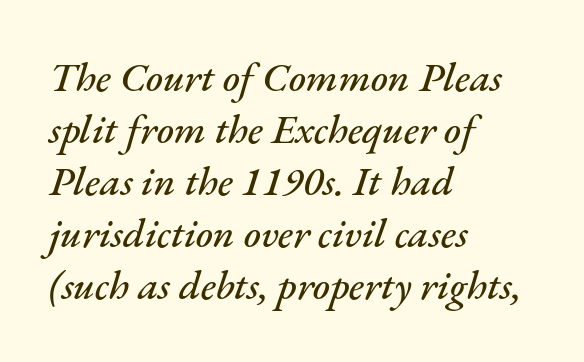
{"italic": "yes", "lean": "right", "slant_degrees": 17, "width": "normal", "stroke_contrast": "medium", "x_height": "small", "monospaced": "no", "underline": "no", "align": "left", "line_spacing": "normal", "line_spacing_ratio": 1.27, "letter_spacing": "normal", "letter_spacing_em": 0.0, "glyph_px": 41}
